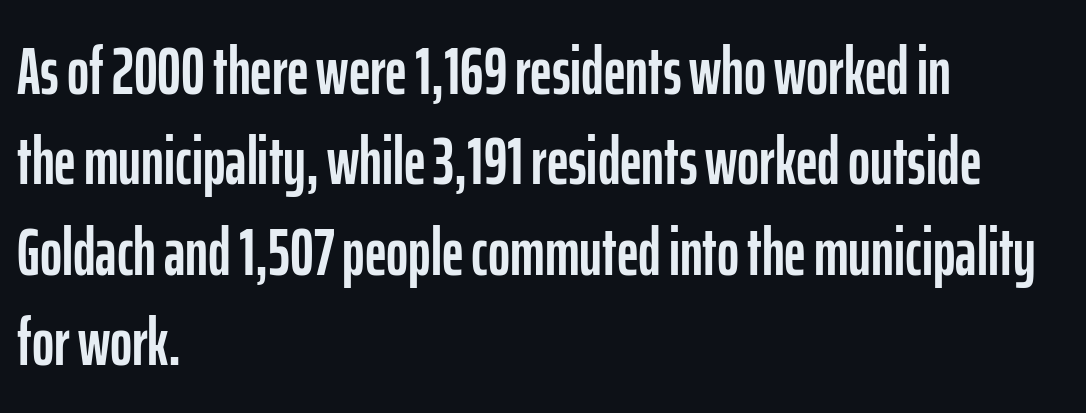
Q: Is the text italic (slanted)? A: No, it is upright.
Q: Is the typeface a serif or a sans-serif typeface? A: Sans-serif.
Q: Is the text underlined? A: No.
Q: How is the paragraph aligned? A: Left-aligned.
Q: Is the spacing between letters normal or unusually wide? A: Normal.
Q: Is the spacing between lines tight, normal or loose? A: Normal.
Q: Width (condensed, normal, or wide)? A: Condensed.
Q: Stroke contrast? A: Low.
Q: x-height? A: Medium.
Q: Monospaced? A: No.
